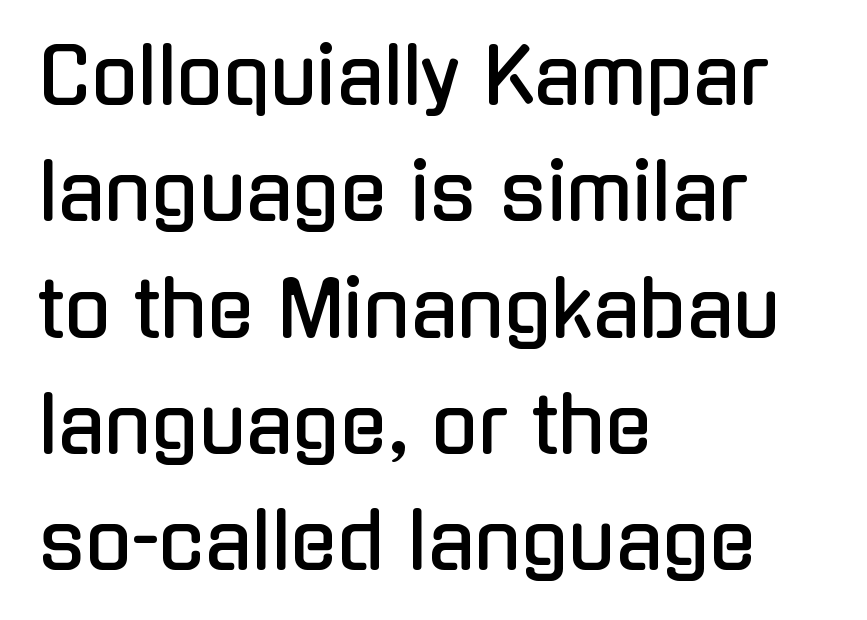
Q: Is the text italic (slanted)? A: No, it is upright.
Q: Is the typeface a serif or a sans-serif typeface? A: Sans-serif.
Q: Is the text underlined? A: No.
Q: How is the paragraph aligned? A: Left-aligned.
Q: Is the spacing between letters normal or unusually wide? A: Normal.
Q: Is the spacing between lines tight, normal or loose? A: Normal.
Q: Width (condensed, normal, or wide)? A: Condensed.
Q: Stroke contrast? A: Low.
Q: x-height? A: Medium.
Q: Monospaced? A: No.
